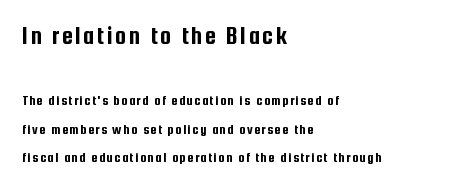
{"italic": "no", "underline": "no", "align": "left", "line_spacing": "loose", "line_spacing_ratio": 2.02, "larger_block": "first", "size_ratio": 1.79, "glyph_px": 25}
